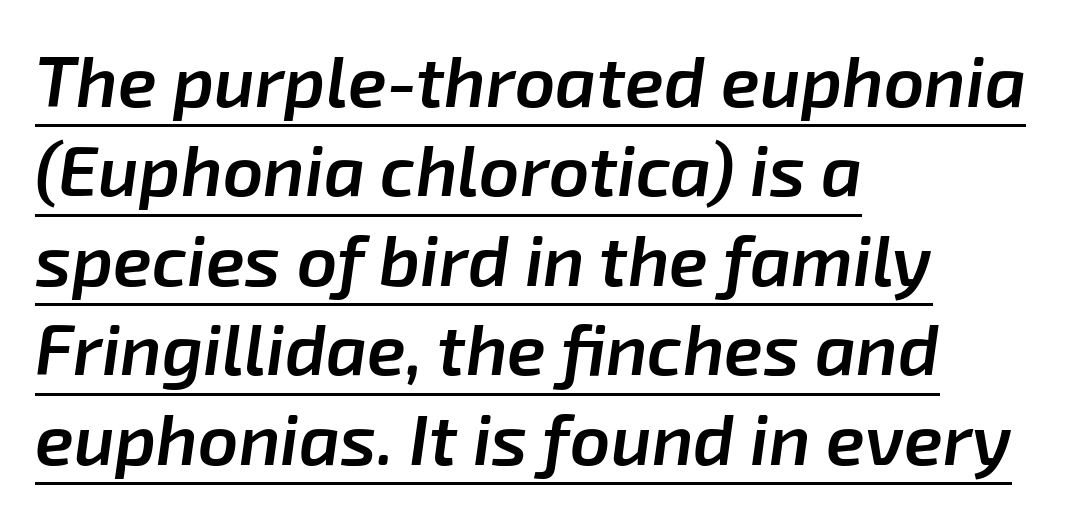
{"italic": "yes", "lean": "right", "slant_degrees": 8, "bold": "semi", "weight": "semibold", "width": "normal", "stroke_contrast": "low", "x_height": "medium", "monospaced": "no", "underline": "yes", "align": "left", "line_spacing": "normal", "line_spacing_ratio": 1.26, "letter_spacing": "normal", "letter_spacing_em": 0.0, "glyph_px": 71}
